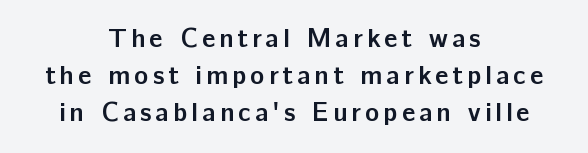
Q: Is the text bold? A: Yes.
Q: Is the text italic (slanted)? A: No, it is upright.
Q: Is the text underlined? A: No.
Q: How is the paragraph aligned? A: Centered.
Q: Is the spacing between lines tight, normal or loose? A: Normal.
